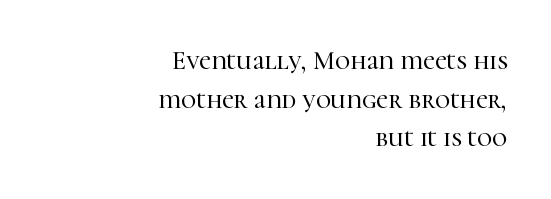
The image shows 26 px text type, upright; set right-aligned, normal line spacing (1.49x), normal letter spacing, not underlined.
